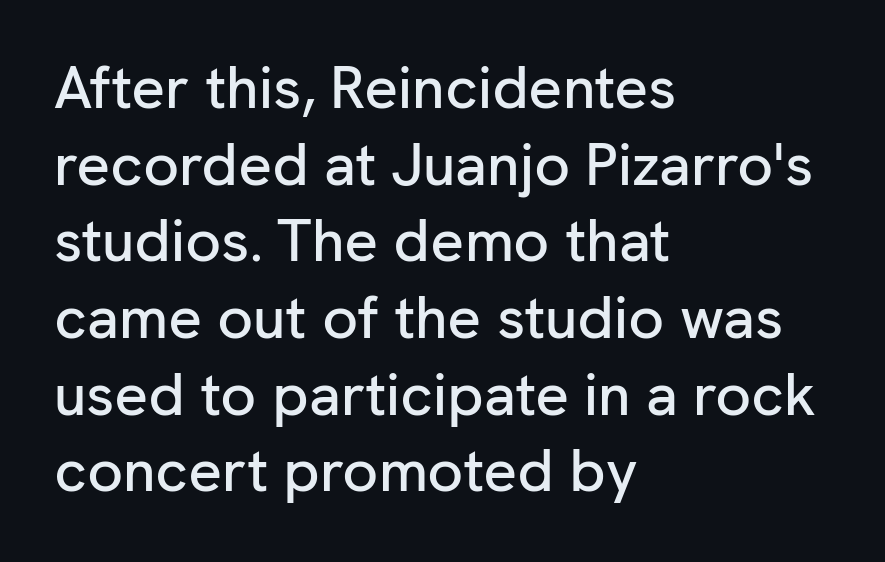
The image shows 59 px sans-serif type, upright; set left-aligned, normal line spacing (1.3x), normal letter spacing, not underlined; low stroke contrast and a medium x-height.
